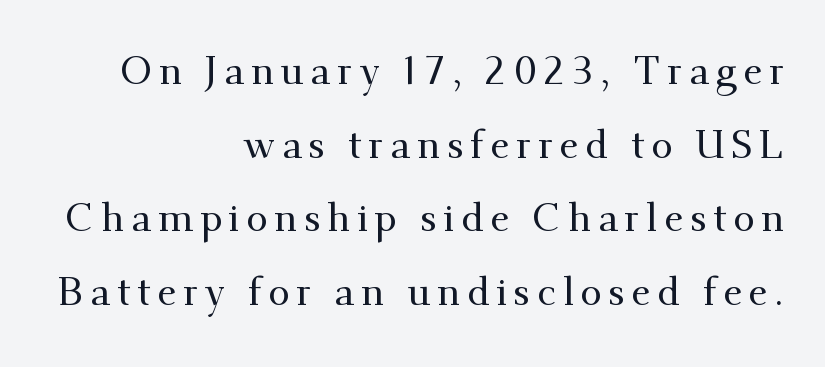
{"serif": "yes", "italic": "no", "width": "normal", "stroke_contrast": "medium", "x_height": "small", "monospaced": "no", "underline": "no", "align": "right", "line_spacing_ratio": 1.89, "glyph_px": 39}
